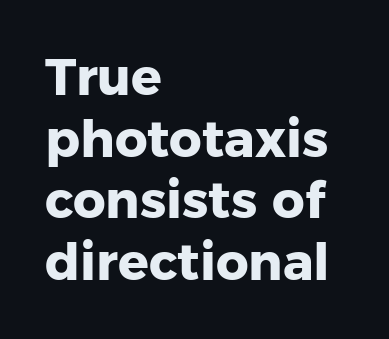
As a designer I'd log this as weight 700, bold. The designer went with a sans here, leaving each stem footless. This sample uses an upright cut, with every glyph sitting square on the baseline. Casual observation: everything's shoved over to the left. Varying glyph widths throughout — classic text-font behaviour.
